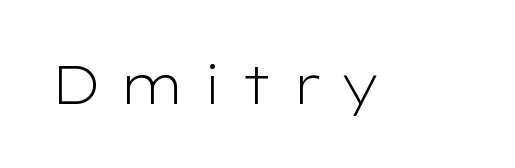
Every stem runs plumb, perpendicular to the baseline. Character widths vary here, with narrow letters taking less room than wide ones. The horizontal fit of the characters is loose and conspicuously gappy. Lines of text with bare space underneath.
